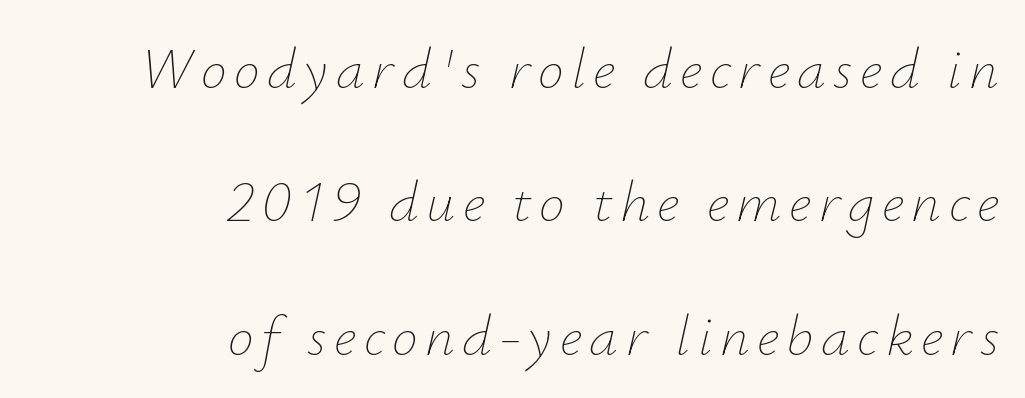
{"italic": "yes", "lean": "right", "slant_degrees": 12, "bold": "no", "weight": "thin", "width": "normal", "stroke_contrast": "low", "x_height": "small", "monospaced": "no", "underline": "no", "align": "right", "line_spacing": "loose", "line_spacing_ratio": 2.3, "glyph_px": 58}
